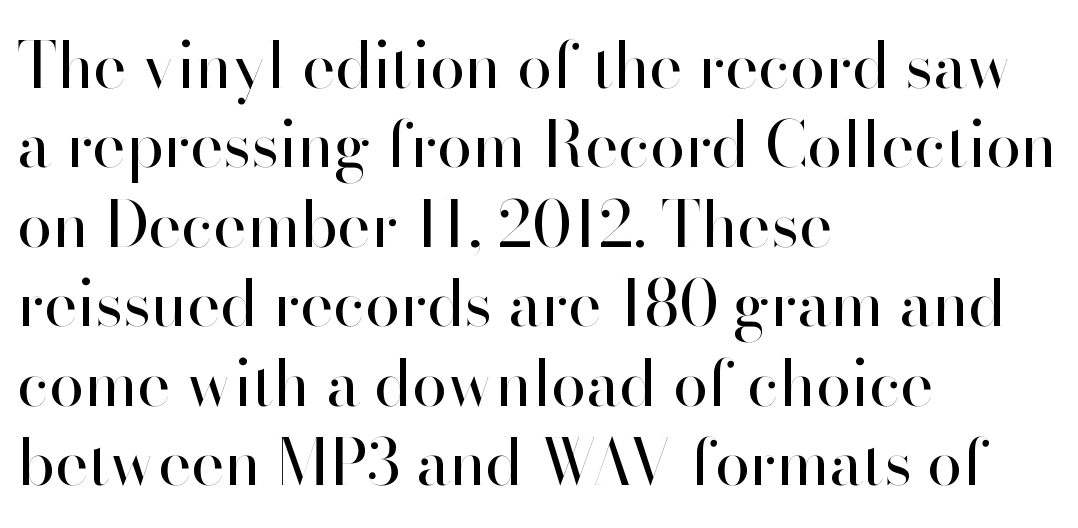
The image shows 63 px regular-weight sans-serif type, upright; set left-aligned, normal line spacing (1.26x), normal letter spacing, not underlined; high stroke contrast and a small x-height.
